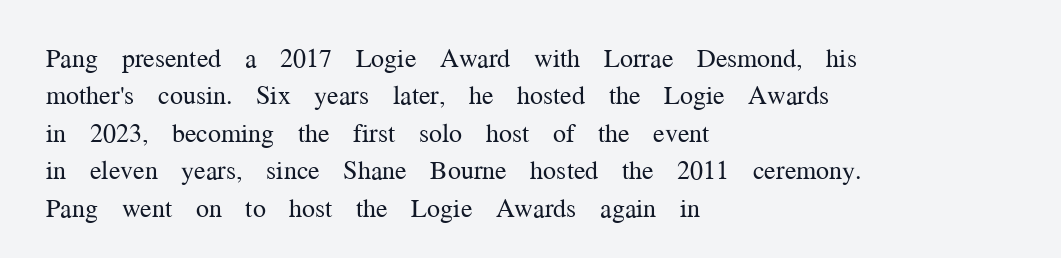
Q: Is the text bold? A: No.
Q: Is the text italic (slanted)? A: No, it is upright.
Q: Is the text underlined? A: No.
Q: How is the paragraph aligned? A: Left-aligned.
Q: Is the spacing between letters normal or unusually wide? A: Normal.
Q: Is the spacing between lines tight, normal or loose? A: Normal.
